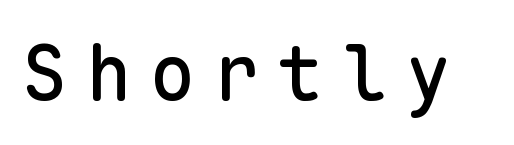
{"serif": "no", "italic": "no", "width": "normal", "stroke_contrast": "low", "x_height": "medium", "monospaced": "yes", "underline": "no", "letter_spacing": "wide", "letter_spacing_em": 0.24, "glyph_px": 76}
